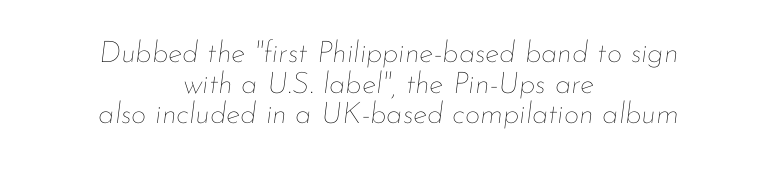
Counters stay open thanks to moderate or lighter strokes. Each row of text sits above clean, open space. Tall strokes in this sample are angled rather than plumb. Both edges are ragged and mirror each other, which tells us the setting is centered. These lines keep a tight, regular rhythm from letter to letter.
